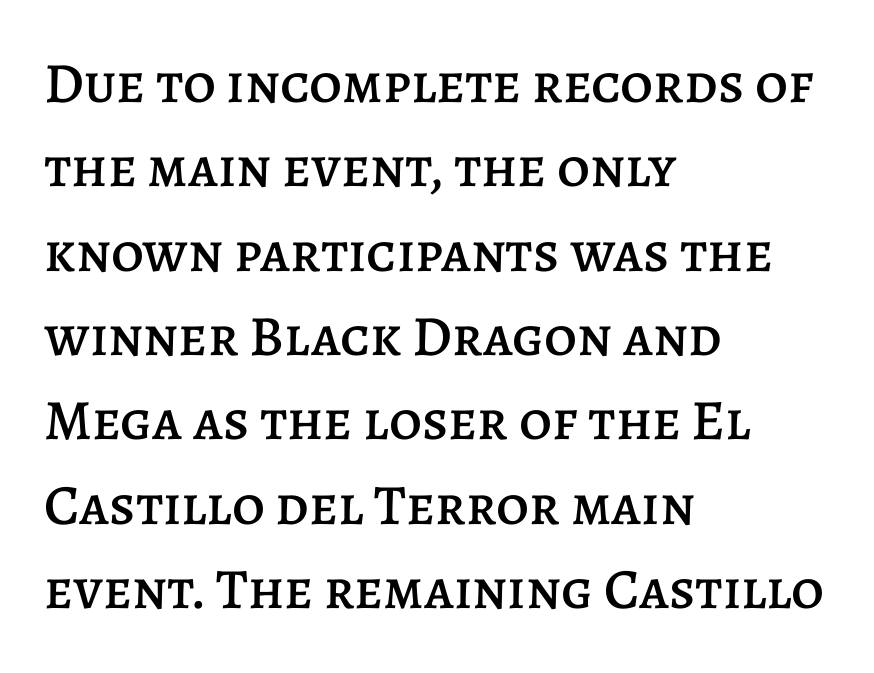
{"italic": "no", "width": "normal", "stroke_contrast": "low", "x_height": "large", "monospaced": "no", "underline": "no", "align": "left", "line_spacing": "normal", "line_spacing_ratio": 1.48, "letter_spacing": "normal", "letter_spacing_em": 0.0, "glyph_px": 57}
